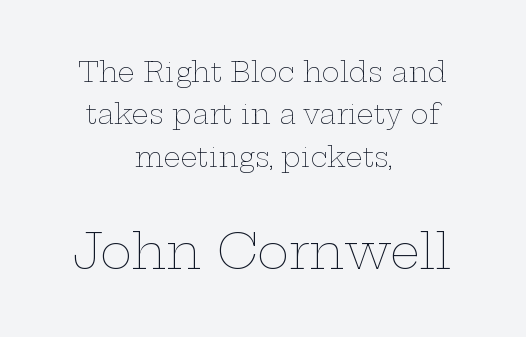
Q: Is the text bold? A: No.
Q: Is the text italic (slanted)? A: No, it is upright.
Q: Is the text underlined? A: No.
Q: How is the paragraph aligned? A: Centered.
Q: Is the spacing between letters normal or unusually wide? A: Normal.
Q: Is the spacing between lines tight, normal or loose? A: Normal.
Q: Which block of text is set in a larger size, the first (top) or the second (bottom)? A: The second (bottom) one.
Q: Width (condensed, normal, or wide)? A: Wide.
Q: Stroke contrast? A: Low.
Q: x-height? A: Medium.
Q: Monospaced? A: No.
